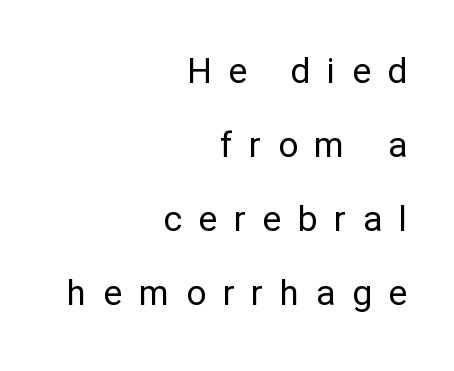
The image shows 35 px regular-weight sans-serif type, upright; set right-aligned, loose line spacing (2.11x), unusually wide letter spacing (+0.48 em), not underlined; low stroke contrast and a medium x-height.
